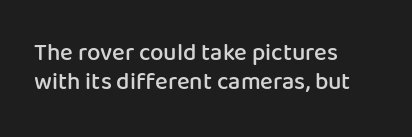
Q: Is the text bold? A: Semi-bold.
Q: Is the text italic (slanted)? A: No, it is upright.
Q: Is the text underlined? A: No.
Q: How is the paragraph aligned? A: Left-aligned.
Q: Is the spacing between letters normal or unusually wide? A: Normal.
